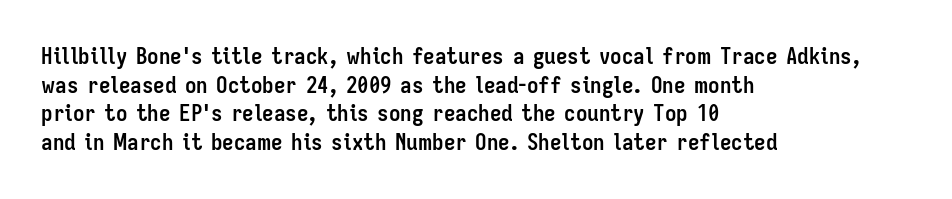
{"italic": "no", "bold": "yes", "underline": "no", "align": "left", "line_spacing": "normal", "line_spacing_ratio": 1.25, "letter_spacing": "normal", "letter_spacing_em": 0.0, "glyph_px": 23}
